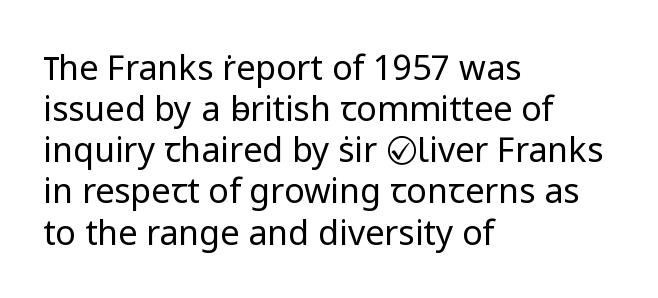
The image shows 34 px regular-weight sans-serif type, upright; set left-aligned, line spacing 1.21x, normal letter spacing, not underlined; low stroke contrast and a medium x-height.
